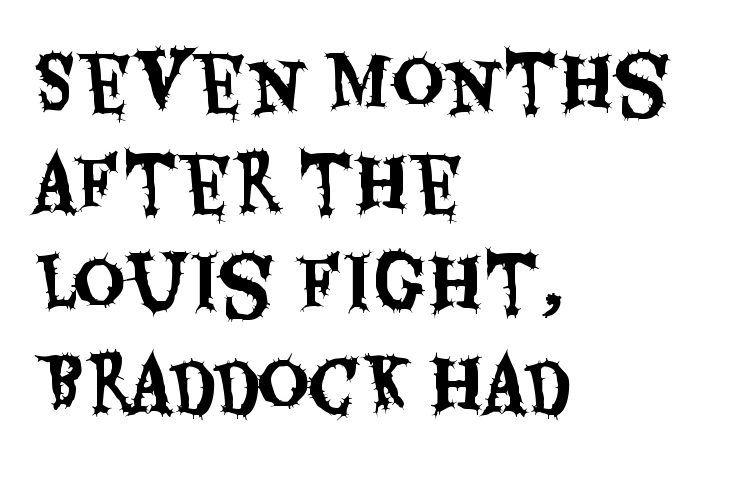
{"serif": "no", "italic": "no", "width": "condensed", "stroke_contrast": "medium", "x_height": "large", "monospaced": "no", "underline": "no", "align": "left", "line_spacing": "normal", "line_spacing_ratio": 1.38, "letter_spacing": "normal", "letter_spacing_em": 0.0, "glyph_px": 73}
